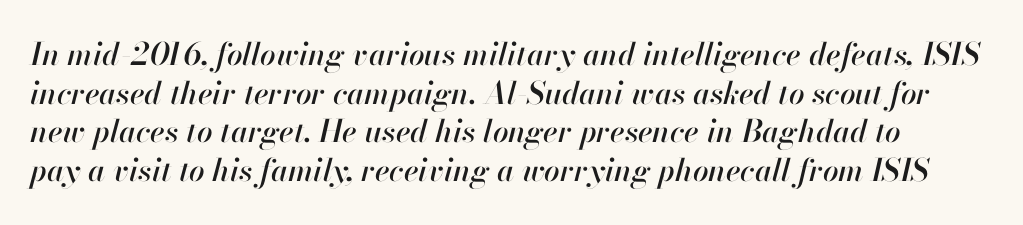
{"italic": "yes", "lean": "right", "slant_degrees": 13, "width": "normal", "stroke_contrast": "high", "x_height": "small", "monospaced": "no", "underline": "no", "line_spacing": "normal", "line_spacing_ratio": 1.25, "letter_spacing": "normal", "letter_spacing_em": 0.0, "glyph_px": 31}
